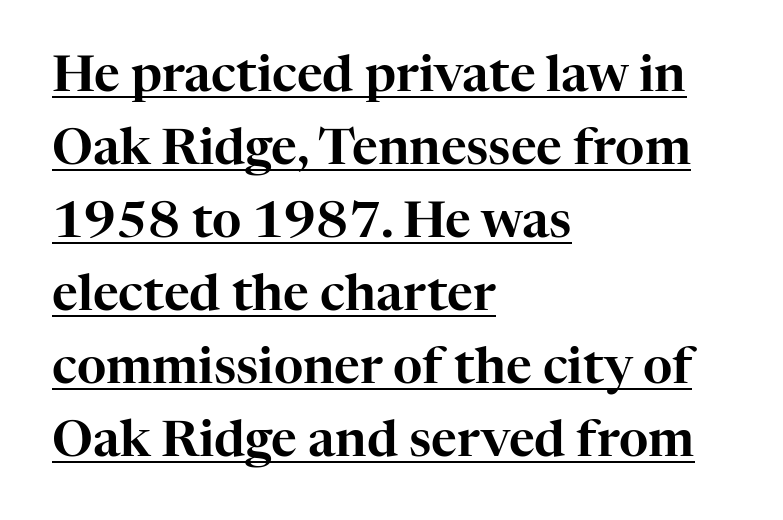
Q: Is the text italic (slanted)? A: No, it is upright.
Q: Is the typeface a serif or a sans-serif typeface? A: Serif.
Q: Is the text underlined? A: Yes.
Q: How is the paragraph aligned? A: Left-aligned.
Q: Is the spacing between letters normal or unusually wide? A: Normal.
Q: Is the spacing between lines tight, normal or loose? A: Normal.
Q: Width (condensed, normal, or wide)? A: Normal.
Q: Stroke contrast? A: High.
Q: x-height? A: Medium.
Q: Monospaced? A: No.
